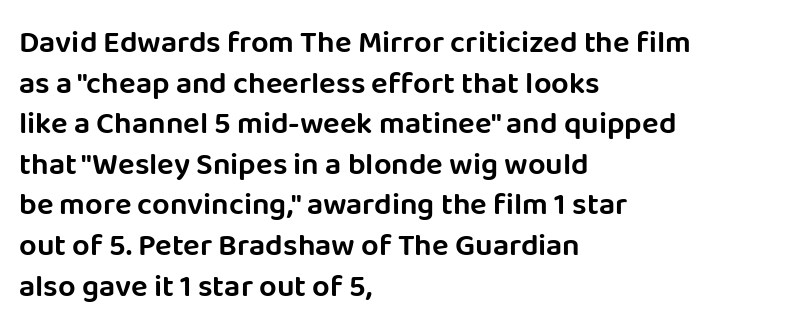
{"serif": "no", "italic": "no", "width": "normal", "stroke_contrast": "low", "x_height": "large", "monospaced": "no", "underline": "no", "align": "left", "line_spacing": "normal", "line_spacing_ratio": 1.31, "letter_spacing": "normal", "letter_spacing_em": 0.0, "glyph_px": 31}
